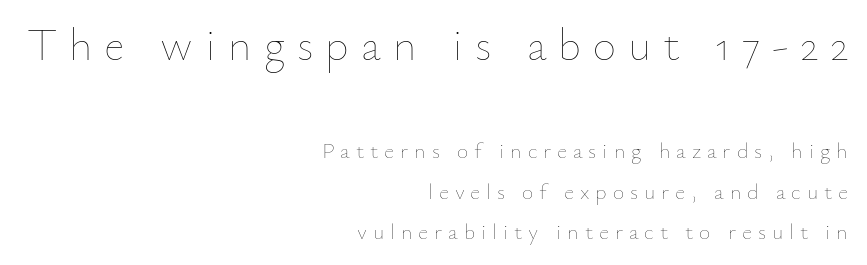
Top chunk: large. Bottom chunk: small. A light-to-regular cut is what we see here. The area under the type is left untouched. A typesetter would call this proportional, since set widths differ per character. Line ends are locked; line starts wander.
